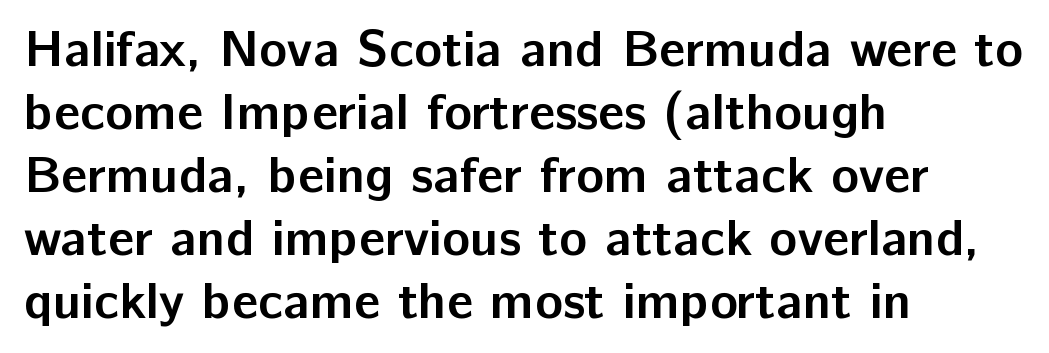
Q: Is the text bold? A: Yes.
Q: Is the text italic (slanted)? A: No, it is upright.
Q: Is the typeface a serif or a sans-serif typeface? A: Sans-serif.
Q: Is the text underlined? A: No.
Q: How is the paragraph aligned? A: Left-aligned.
Q: Is the spacing between letters normal or unusually wide? A: Normal.
Q: Width (condensed, normal, or wide)? A: Normal.
Q: Stroke contrast? A: Low.
Q: x-height? A: Medium.
Q: Monospaced? A: No.
